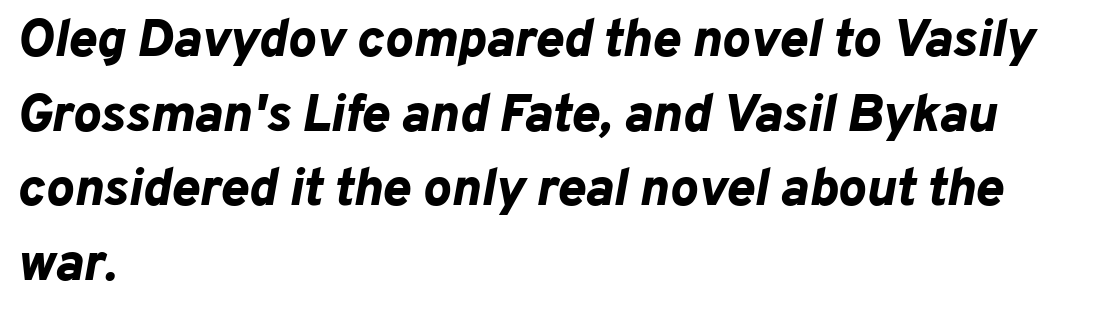
Characters are canted at an angle relative to the baseline's perpendicular. Caption: multi-line text, flush left, ragged right. The space between consecutive lines is moderate. The strip under each line holds only bare page.
